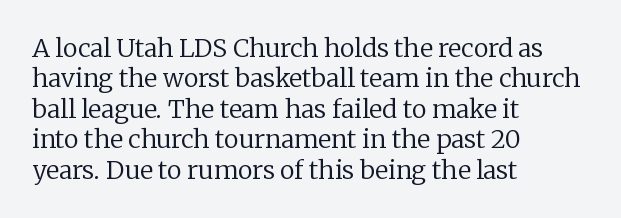
Q: Is the text bold? A: No.
Q: Is the text italic (slanted)? A: No, it is upright.
Q: Is the text underlined? A: No.
Q: How is the paragraph aligned? A: Left-aligned.
Q: Is the spacing between letters normal or unusually wide? A: Normal.
